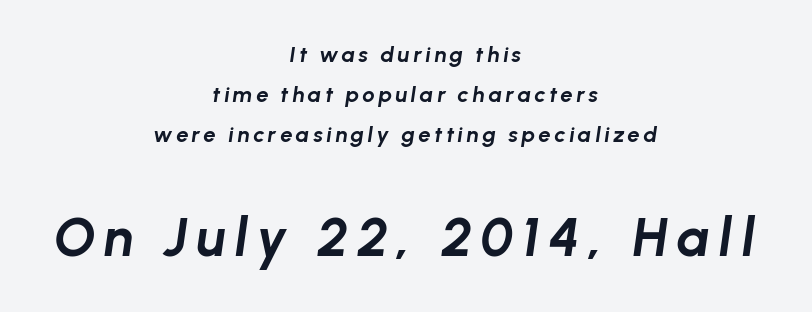
Q: Is the text bold? A: Yes.
Q: Is the text italic (slanted)? A: Yes, it leans right by about 8 degrees.
Q: Is the text underlined? A: No.
Q: How is the paragraph aligned? A: Centered.
Q: Which block of text is set in a larger size, the first (top) or the second (bottom)? A: The second (bottom) one.
Q: Width (condensed, normal, or wide)? A: Normal.
Q: Stroke contrast? A: Low.
Q: x-height? A: Medium.
Q: Monospaced? A: No.
